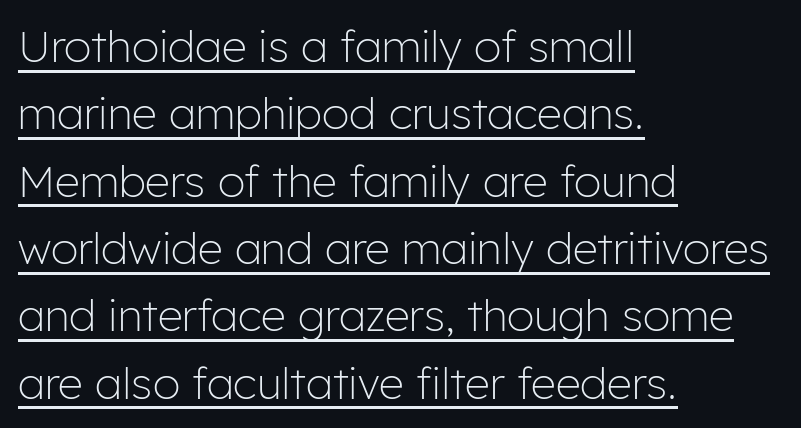
The image shows 44 px light sans-serif type, upright; set left-aligned, normal line spacing (1.53x), normal letter spacing, underlined; low stroke contrast and a medium x-height.
